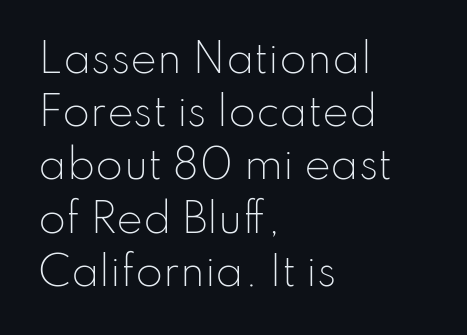
{"serif": "no", "italic": "no", "bold": "no", "weight": "light", "width": "normal", "stroke_contrast": "low", "x_height": "small", "monospaced": "no", "underline": "no", "align": "left", "line_spacing": "normal", "line_spacing_ratio": 1.33, "letter_spacing": "normal", "letter_spacing_em": 0.0, "glyph_px": 40}
